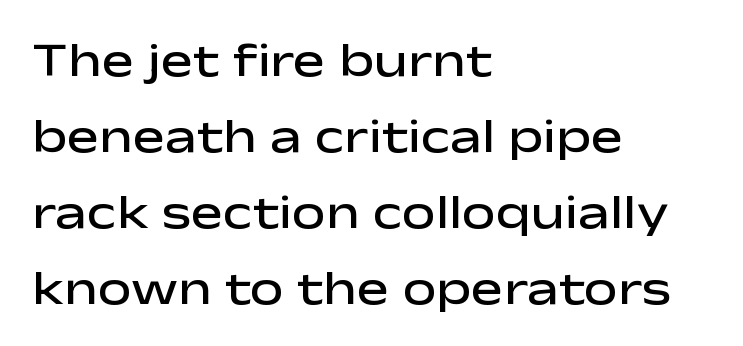
The image shows 48 px semibold, wide sans-serif type, upright; set left-aligned, normal line spacing (1.58x), normal letter spacing, not underlined; low stroke contrast and a medium x-height.
